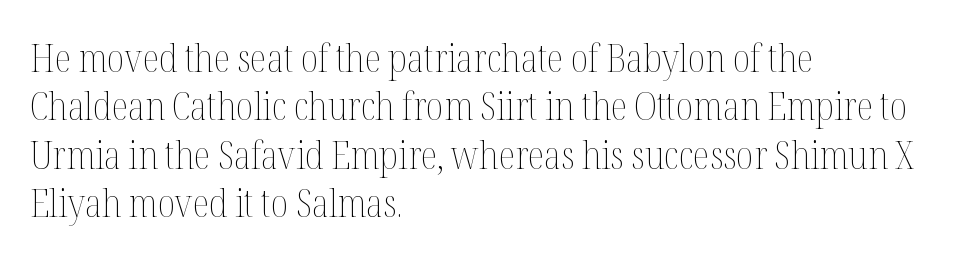
{"italic": "no", "bold": "no", "weight": "thin", "width": "condensed", "stroke_contrast": "medium", "x_height": "medium", "monospaced": "no", "underline": "no", "align": "left", "line_spacing_ratio": 1.24, "letter_spacing": "normal", "letter_spacing_em": 0.0, "glyph_px": 39}
